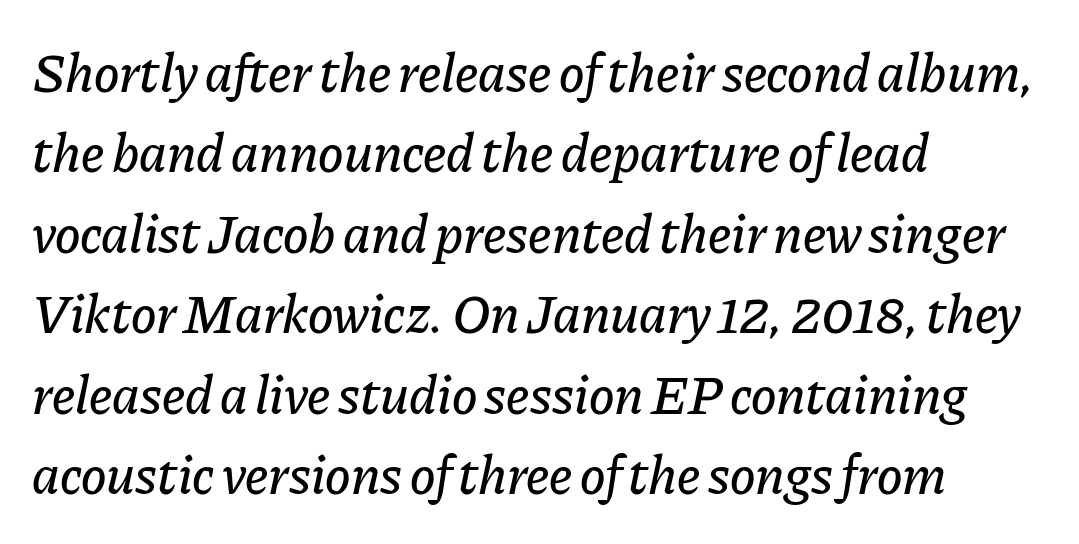
{"italic": "yes", "lean": "right", "slant_degrees": 11, "width": "normal", "stroke_contrast": "low", "x_height": "medium", "monospaced": "no", "underline": "no", "align": "left", "line_spacing": "normal", "line_spacing_ratio": 1.49, "letter_spacing": "normal", "letter_spacing_em": 0.0, "glyph_px": 54}
